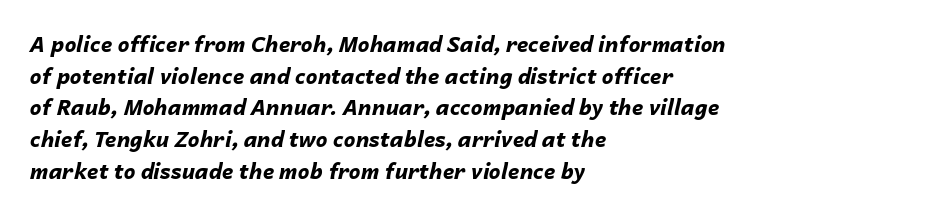
Q: Is the text bold? A: Yes.
Q: Is the text italic (slanted)? A: Yes, it leans right by about 14 degrees.
Q: Is the text underlined? A: No.
Q: How is the paragraph aligned? A: Left-aligned.
Q: Is the spacing between letters normal or unusually wide? A: Normal.
Q: Is the spacing between lines tight, normal or loose? A: Normal.
